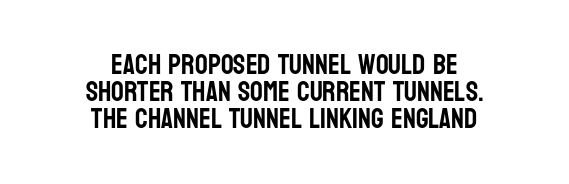
Here the glyphs are tracked normally, forming tight word shapes. Is this a fixed-width face? No — the glyphs have proportional, varying widths. Notice how the stems are strictly vertical — no italics here. The specimen omits any rule beneath the text block's lines. This sample trades vertical openness for compactness between lines. Unlike a traditional serif, this face leaves its strokes unadorned.
